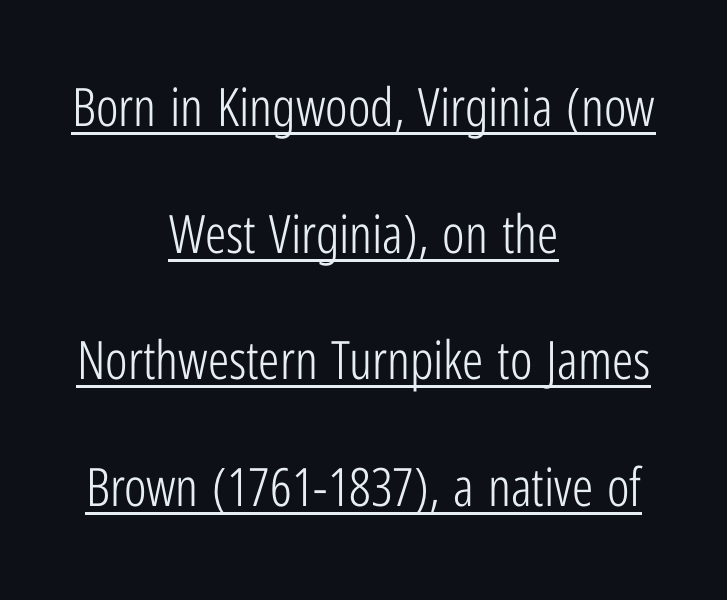
The image shows 53 px light, condensed sans-serif type, upright; set centered, loose line spacing (2.39x), normal letter spacing, underlined; low stroke contrast and a medium x-height.
